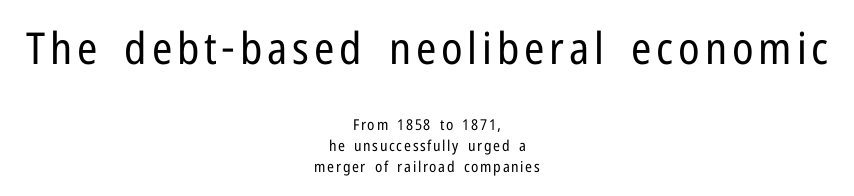
The image shows 44 px regular-weight, condensed sans-serif type, upright; set centered, normal line spacing (1.37x), not underlined; the first (top) block is 2.93x larger; low stroke contrast and a medium x-height.
